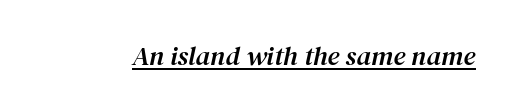
{"italic": "yes", "lean": "right", "slant_degrees": 12, "underline": "yes", "letter_spacing": "normal", "letter_spacing_em": 0.0, "glyph_px": 27}
